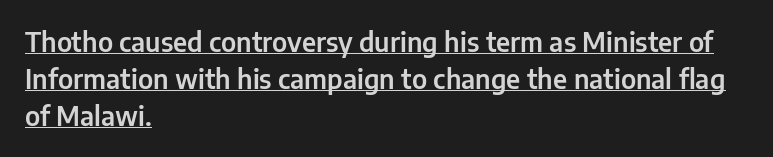
{"italic": "no", "underline": "yes", "align": "left", "line_spacing": "normal", "line_spacing_ratio": 1.42, "letter_spacing": "normal", "letter_spacing_em": 0.0, "glyph_px": 26}
